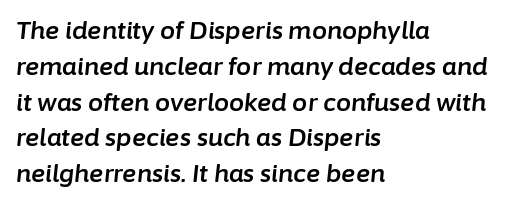
The image shows 24 px text type, italic (leaning right); set left-aligned, normal line spacing (1.49x), normal letter spacing, not underlined.
